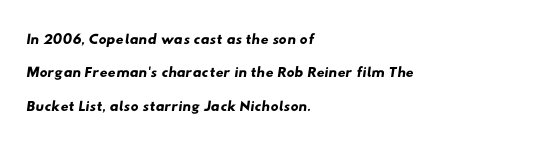
{"underline": "no", "align": "left", "line_spacing": "normal", "line_spacing_ratio": 1.52, "letter_spacing": "normal", "letter_spacing_em": 0.0, "glyph_px": 22}
